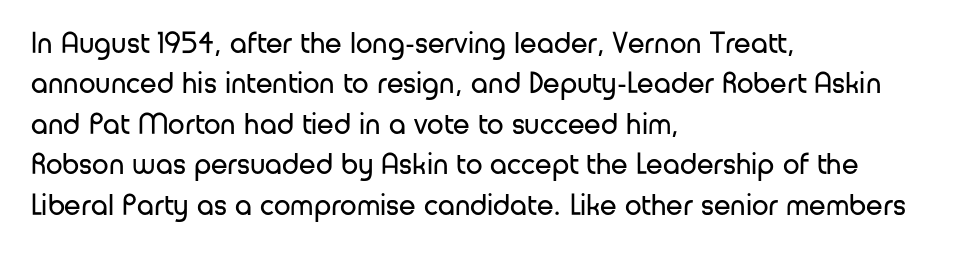
Q: Is the text bold? A: No.
Q: Is the text italic (slanted)? A: No, it is upright.
Q: Is the typeface a serif or a sans-serif typeface? A: Sans-serif.
Q: Is the text underlined? A: No.
Q: How is the paragraph aligned? A: Left-aligned.
Q: Is the spacing between letters normal or unusually wide? A: Normal.
Q: Is the spacing between lines tight, normal or loose? A: Normal.
Q: Width (condensed, normal, or wide)? A: Normal.
Q: Stroke contrast? A: Low.
Q: x-height? A: Medium.
Q: Monospaced? A: No.
